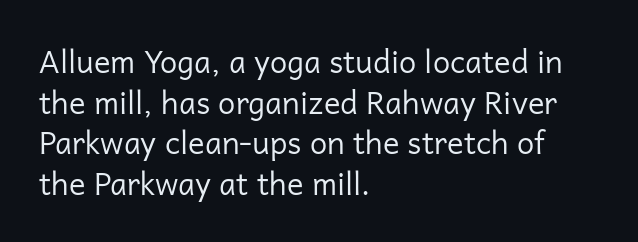
Q: Is the text bold? A: No.
Q: Is the text italic (slanted)? A: No, it is upright.
Q: Is the typeface a serif or a sans-serif typeface? A: Sans-serif.
Q: Is the text underlined? A: No.
Q: How is the paragraph aligned? A: Left-aligned.
Q: Is the spacing between letters normal or unusually wide? A: Normal.
Q: Is the spacing between lines tight, normal or loose? A: Normal.
Q: Width (condensed, normal, or wide)? A: Normal.
Q: Stroke contrast? A: Low.
Q: x-height? A: Medium.
Q: Monospaced? A: No.
